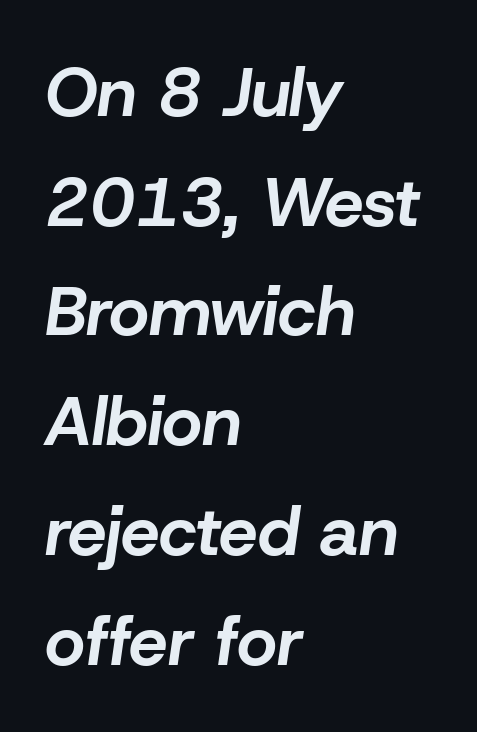
{"italic": "yes", "lean": "right", "slant_degrees": 8, "bold": "yes", "weight": "bold", "width": "normal", "stroke_contrast": "low", "x_height": "medium", "monospaced": "no", "underline": "no", "align": "left", "line_spacing": "normal", "line_spacing_ratio": 1.59, "letter_spacing": "normal", "letter_spacing_em": 0.0, "glyph_px": 69}
